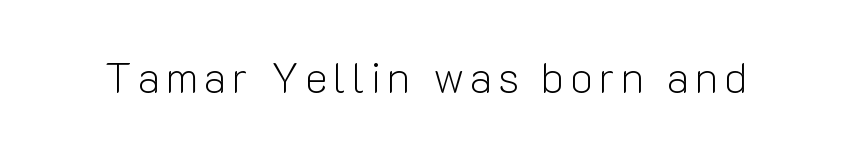
Stroke thickness stays within the range of a standard reading face or lighter. This rendering employs a face without finishing strokes, i.e., a sans-serif. Each letter keeps its own natural width here, so spacing adapts to shape. Notice how the stems are strictly vertical — no italics here.
